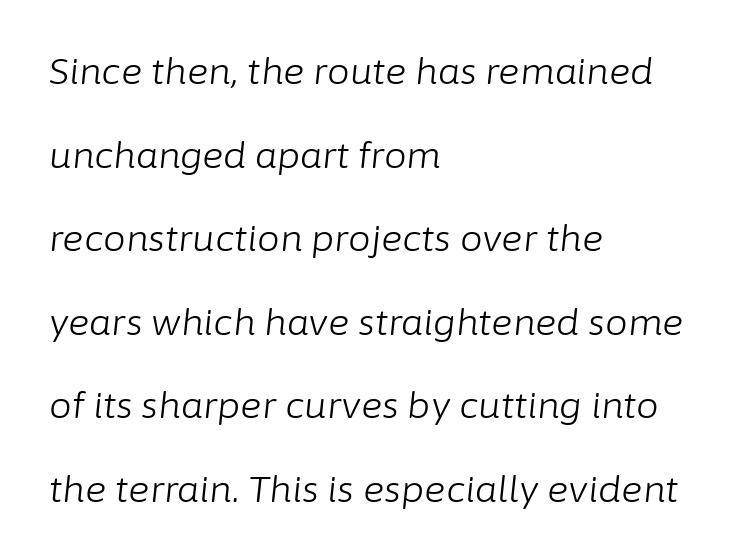
Q: Is the text bold? A: No.
Q: Is the text italic (slanted)? A: Yes, it leans right by about 6 degrees.
Q: Is the text underlined? A: No.
Q: How is the paragraph aligned? A: Left-aligned.
Q: Is the spacing between letters normal or unusually wide? A: Normal.
Q: Is the spacing between lines tight, normal or loose? A: Loose.
Q: Width (condensed, normal, or wide)? A: Normal.
Q: Stroke contrast? A: Low.
Q: x-height? A: Medium.
Q: Monospaced? A: No.
